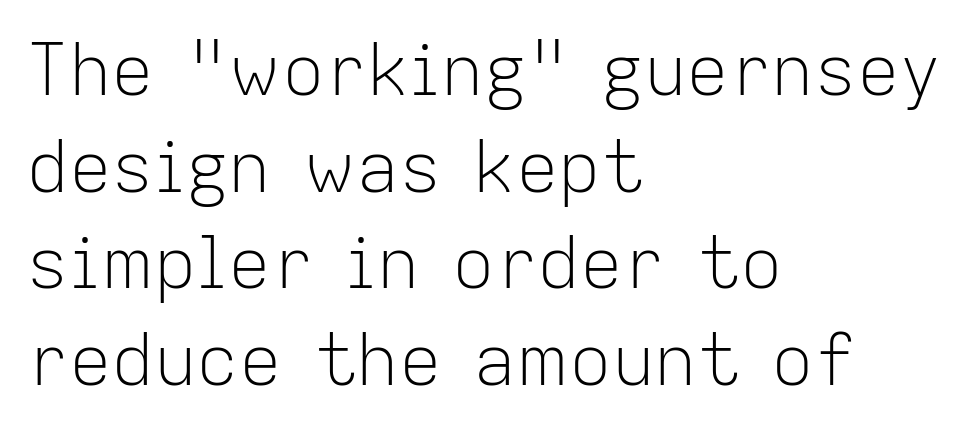
Q: Is the text bold? A: No.
Q: Is the text italic (slanted)? A: No, it is upright.
Q: Is the typeface a serif or a sans-serif typeface? A: Sans-serif.
Q: Is the text underlined? A: No.
Q: How is the paragraph aligned? A: Left-aligned.
Q: Is the spacing between letters normal or unusually wide? A: Normal.
Q: Is the spacing between lines tight, normal or loose? A: Normal.
Q: Width (condensed, normal, or wide)? A: Normal.
Q: Stroke contrast? A: Low.
Q: x-height? A: Medium.
Q: Monospaced? A: No.
